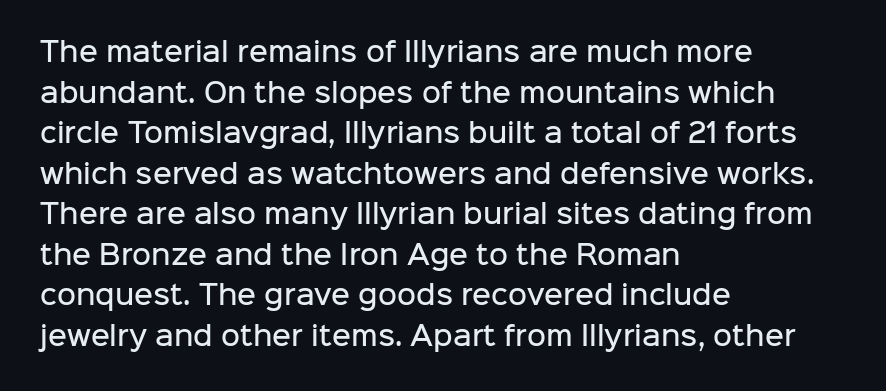
The image shows 26 px text type, upright; set left-aligned, normal line spacing (1.56x), normal letter spacing, not underlined.
